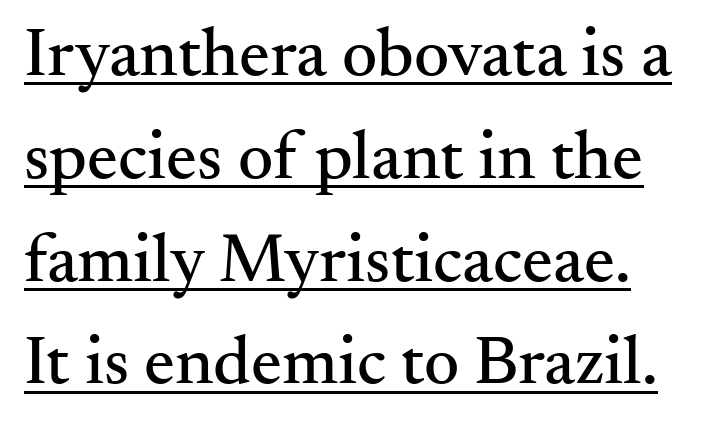
Q: Is the text italic (slanted)? A: No, it is upright.
Q: Is the typeface a serif or a sans-serif typeface? A: Serif.
Q: Is the text underlined? A: Yes.
Q: Is the spacing between letters normal or unusually wide? A: Normal.
Q: Is the spacing between lines tight, normal or loose? A: Normal.
Q: Width (condensed, normal, or wide)? A: Normal.
Q: Stroke contrast? A: Medium.
Q: x-height? A: Small.
Q: Monospaced? A: No.
